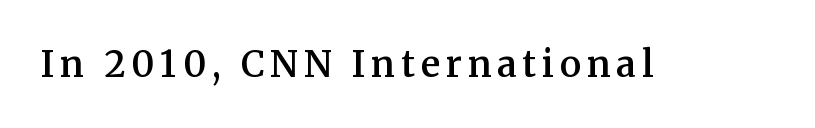
Q: Is the text bold? A: Semi-bold.
Q: Is the text italic (slanted)? A: No, it is upright.
Q: Is the typeface a serif or a sans-serif typeface? A: Serif.
Q: Is the text underlined? A: No.
Q: Width (condensed, normal, or wide)? A: Normal.
Q: Stroke contrast? A: Medium.
Q: x-height? A: Medium.
Q: Monospaced? A: No.
